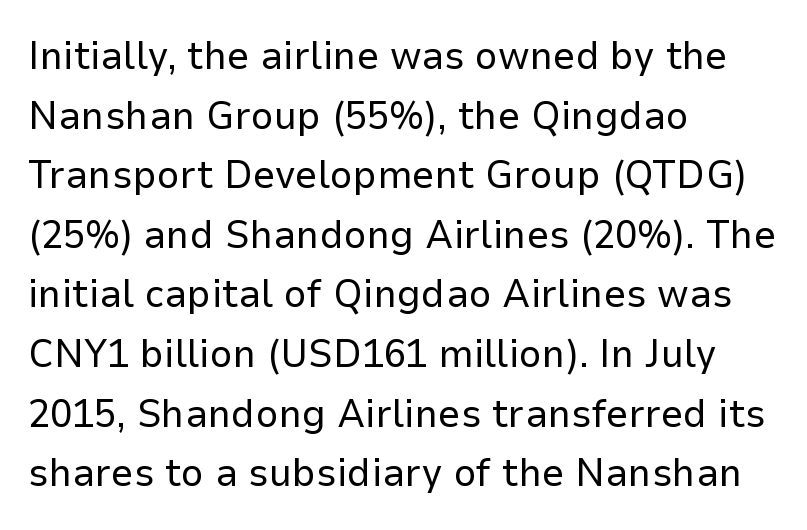
Q: Is the text bold? A: No.
Q: Is the text italic (slanted)? A: No, it is upright.
Q: Is the typeface a serif or a sans-serif typeface? A: Sans-serif.
Q: Is the text underlined? A: No.
Q: How is the paragraph aligned? A: Left-aligned.
Q: Is the spacing between letters normal or unusually wide? A: Normal.
Q: Is the spacing between lines tight, normal or loose? A: Normal.
Q: Width (condensed, normal, or wide)? A: Normal.
Q: Stroke contrast? A: Low.
Q: x-height? A: Medium.
Q: Monospaced? A: No.
